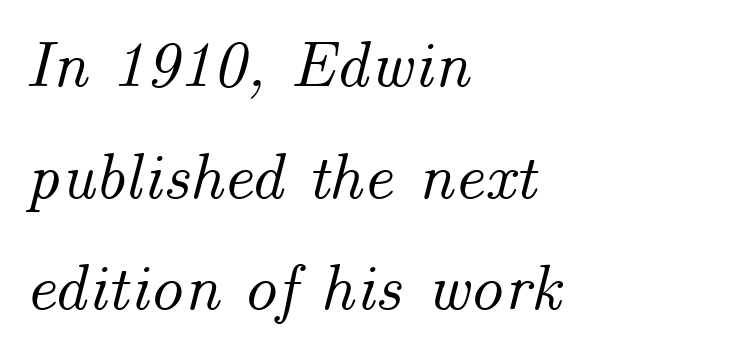
Line spacing here is normal. Notice how the passage keeps a crisp vertical edge on the left only. The rendering uses natural spacing where letterforms have individual widths. Inter-character spacing is left at the font's built-in metrics.
